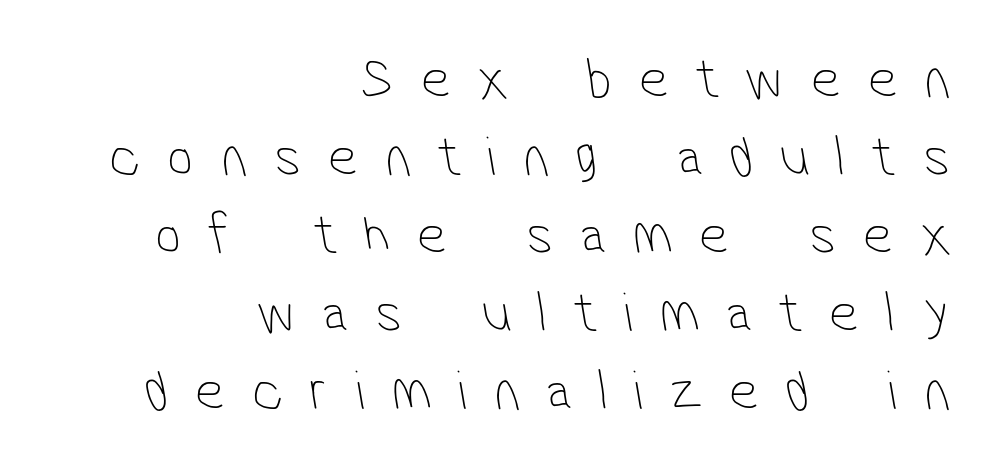
{"serif": "no", "bold": "no", "weight": "thin", "width": "condensed", "stroke_contrast": "low", "x_height": "medium", "monospaced": "no", "underline": "no", "align": "right", "line_spacing": "normal", "line_spacing_ratio": 1.37, "letter_spacing": "wide", "letter_spacing_em": 0.48, "glyph_px": 57}
